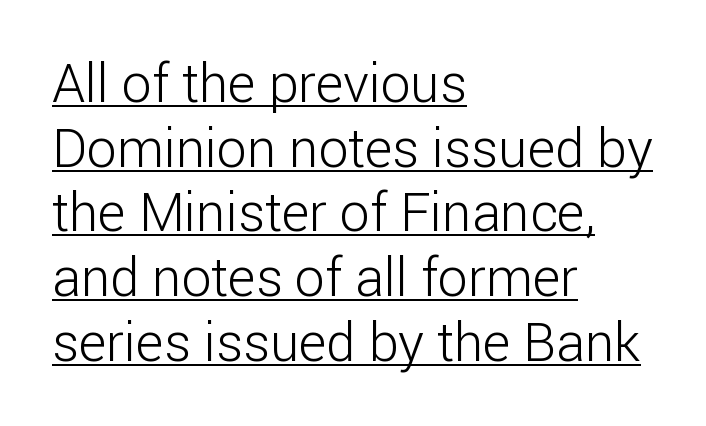
Is this a fixed-width face? No — the glyphs have proportional, varying widths. Underlining? Definitely there. Students, note that the glyphs here touch the page at normal intervals. Stem width sits at or under what a default text font uses. Unlike a traditional serif, this face leaves its strokes unadorned. Left-aligned paragraph, ragged on the right.
